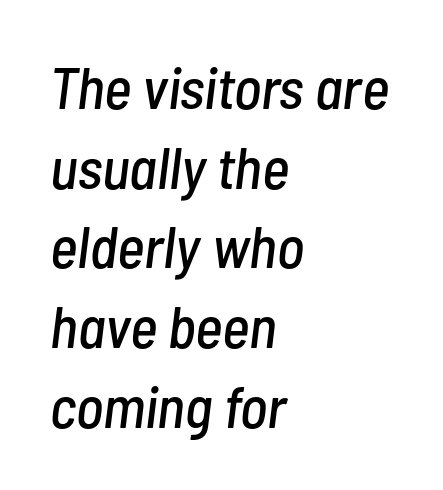
Q: Is the text italic (slanted)? A: Yes, it leans right by about 7 degrees.
Q: Is the text underlined? A: No.
Q: How is the paragraph aligned? A: Left-aligned.
Q: Is the spacing between letters normal or unusually wide? A: Normal.
Q: Is the spacing between lines tight, normal or loose? A: Normal.
Q: Width (condensed, normal, or wide)? A: Condensed.
Q: Stroke contrast? A: Low.
Q: x-height? A: Medium.
Q: Monospaced? A: No.
